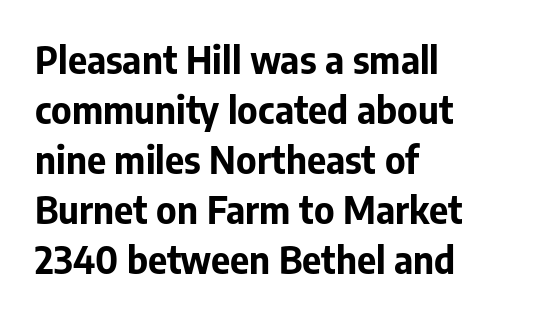
{"serif": "no", "italic": "no", "bold": "yes", "weight": "bold", "width": "normal", "stroke_contrast": "low", "x_height": "medium", "monospaced": "no", "underline": "no", "align": "left", "line_spacing": "normal", "line_spacing_ratio": 1.35, "letter_spacing": "normal", "letter_spacing_em": 0.0, "glyph_px": 37}
